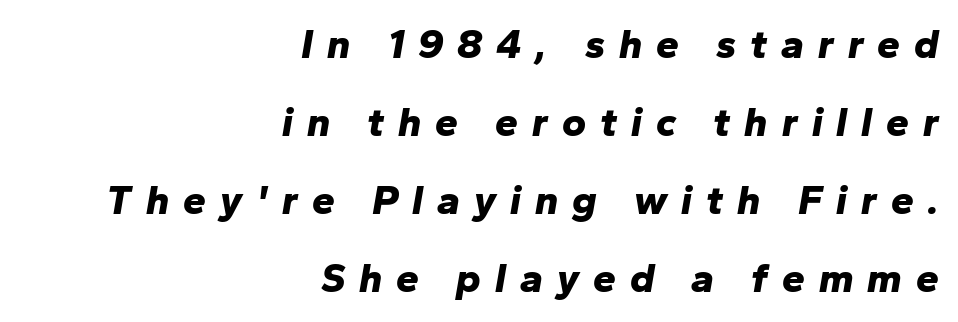
{"italic": "yes", "lean": "right", "slant_degrees": 10, "bold": "yes", "weight": "bold", "width": "normal", "stroke_contrast": "low", "x_height": "medium", "monospaced": "no", "underline": "no", "align": "right", "line_spacing": "loose", "line_spacing_ratio": 1.9, "letter_spacing": "wide", "letter_spacing_em": 0.34, "glyph_px": 41}
